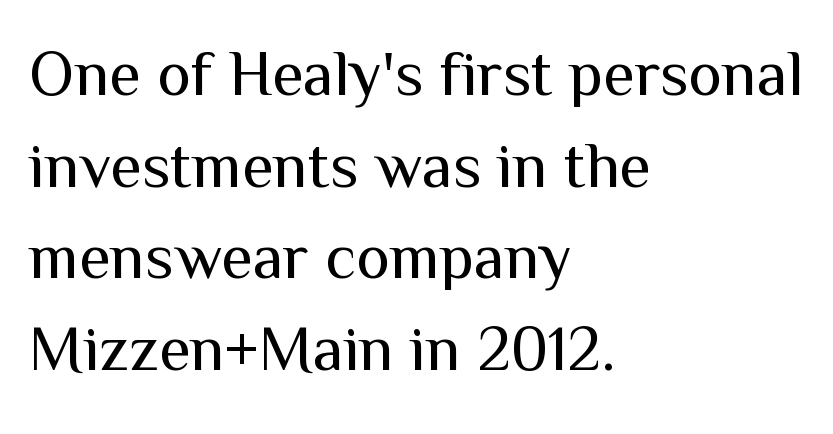
{"serif": "no", "italic": "no", "bold": "no", "weight": "regular", "width": "normal", "stroke_contrast": "medium", "x_height": "medium", "monospaced": "no", "underline": "no", "align": "left", "line_spacing": "normal", "line_spacing_ratio": 1.43, "letter_spacing": "normal", "letter_spacing_em": 0.0, "glyph_px": 64}
